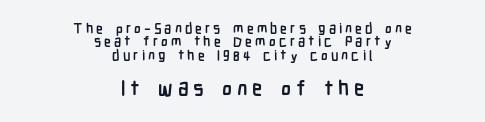
The image shows 21 px bold type, upright; set centered, tight line spacing (0.96x), unusually wide letter spacing (+0.22 em), not underlined; the second (bottom) block is 1.5x larger.
